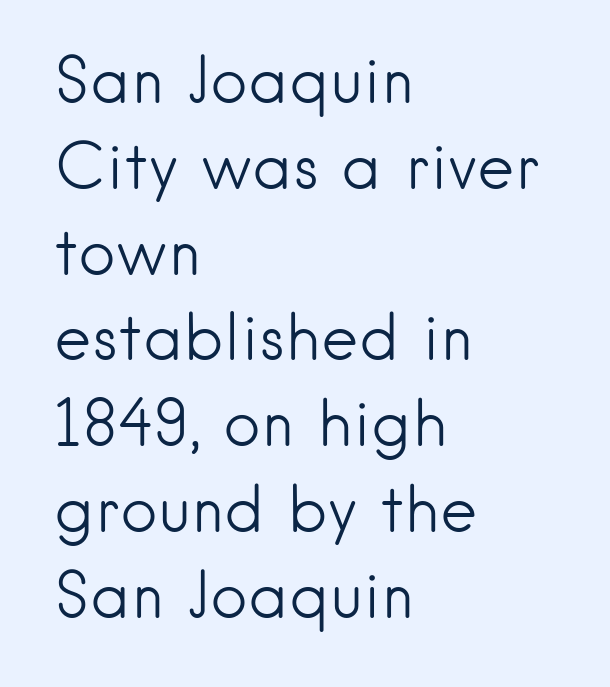
Q: Is the text bold? A: No.
Q: Is the text italic (slanted)? A: No, it is upright.
Q: Is the typeface a serif or a sans-serif typeface? A: Sans-serif.
Q: Is the text underlined? A: No.
Q: How is the paragraph aligned? A: Left-aligned.
Q: Is the spacing between letters normal or unusually wide? A: Normal.
Q: Is the spacing between lines tight, normal or loose? A: Normal.
Q: Width (condensed, normal, or wide)? A: Normal.
Q: Stroke contrast? A: Low.
Q: x-height? A: Small.
Q: Monospaced? A: No.
